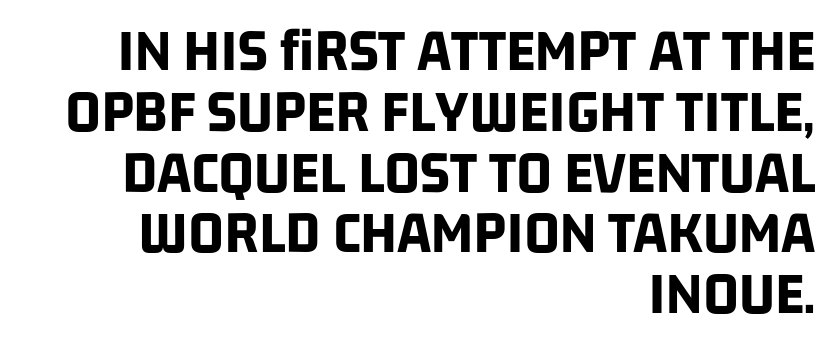
Q: Is the text bold? A: Yes.
Q: Is the typeface a serif or a sans-serif typeface? A: Sans-serif.
Q: Is the text underlined? A: No.
Q: How is the paragraph aligned? A: Right-aligned.
Q: Is the spacing between letters normal or unusually wide? A: Normal.
Q: Is the spacing between lines tight, normal or loose? A: Tight.
Q: Width (condensed, normal, or wide)? A: Condensed.
Q: Stroke contrast? A: Low.
Q: x-height? A: Large.
Q: Monospaced? A: No.
